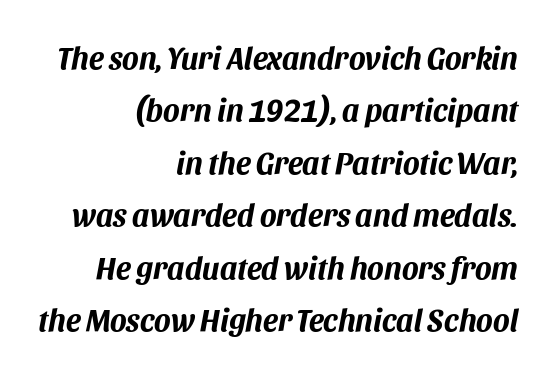
{"italic": "yes", "lean": "right", "slant_degrees": 11, "bold": "yes", "weight": "bold", "width": "normal", "stroke_contrast": "medium", "x_height": "large", "monospaced": "no", "underline": "no", "align": "right", "line_spacing": "normal", "line_spacing_ratio": 1.69, "letter_spacing": "normal", "letter_spacing_em": 0.0, "glyph_px": 31}
